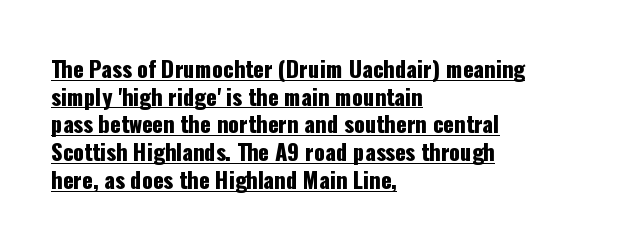
Q: Is the text italic (slanted)? A: No, it is upright.
Q: Is the text underlined? A: Yes.
Q: How is the paragraph aligned? A: Left-aligned.
Q: Is the spacing between letters normal or unusually wide? A: Normal.
Q: Is the spacing between lines tight, normal or loose? A: Normal.
